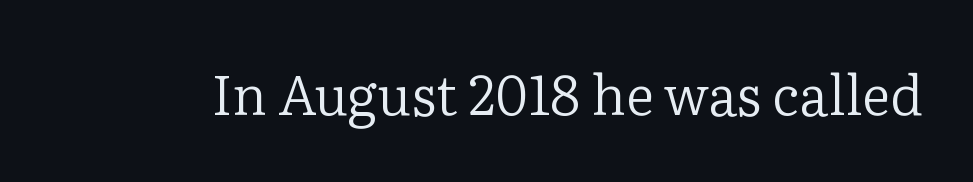
Q: Is the text bold? A: No.
Q: Is the text italic (slanted)? A: No, it is upright.
Q: Is the typeface a serif or a sans-serif typeface? A: Serif.
Q: Is the text underlined? A: No.
Q: Is the spacing between letters normal or unusually wide? A: Normal.
Q: Width (condensed, normal, or wide)? A: Normal.
Q: Stroke contrast? A: Low.
Q: x-height? A: Medium.
Q: Monospaced? A: No.
